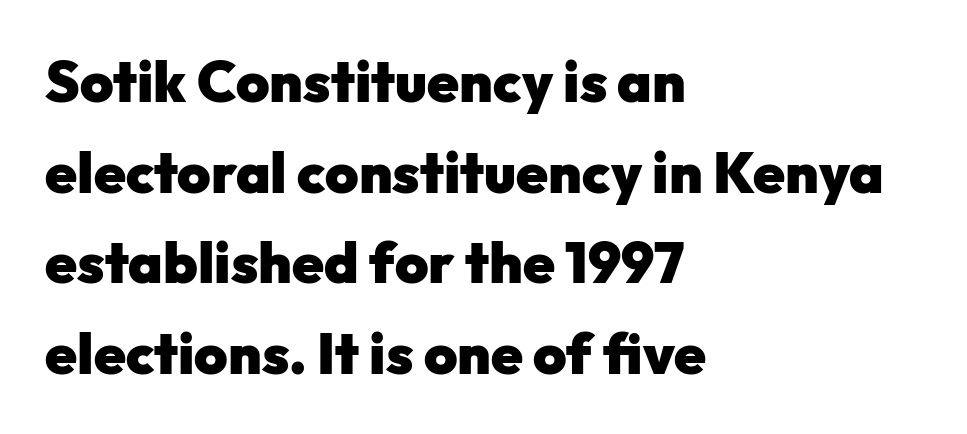
{"serif": "no", "italic": "no", "bold": "yes", "weight": "heavy", "width": "normal", "stroke_contrast": "low", "x_height": "medium", "monospaced": "no", "underline": "no", "align": "left", "line_spacing": "normal", "line_spacing_ratio": 1.59, "letter_spacing": "normal", "letter_spacing_em": 0.0, "glyph_px": 57}
